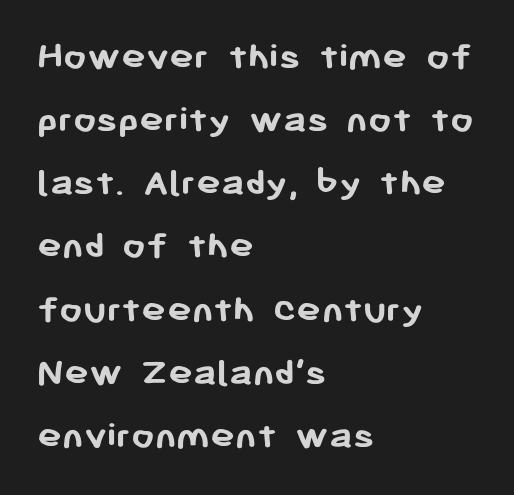
The image shows 41 px semibold sans-serif type, upright; set left-aligned, normal line spacing (1.54x), normal letter spacing, not underlined; low stroke contrast and a medium x-height.
